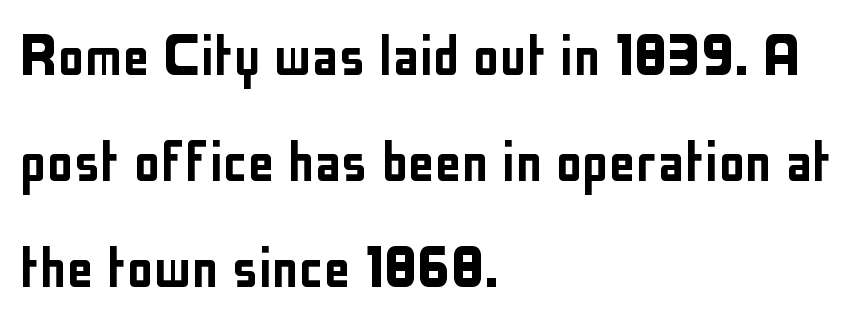
The image shows 67 px condensed sans-serif type, upright; set left-aligned, normal line spacing (1.58x), normal letter spacing, not underlined; low stroke contrast and a medium x-height.
